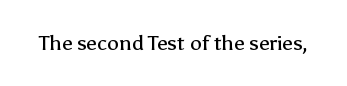
{"italic": "no", "bold": "no", "underline": "no", "letter_spacing": "normal", "letter_spacing_em": 0.0, "glyph_px": 21}
